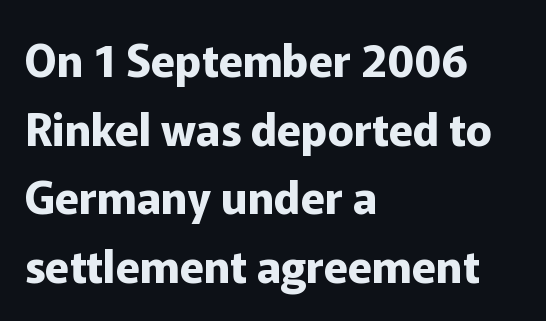
The image shows 44 px bold sans-serif type, upright; set left-aligned, normal line spacing (1.56x), normal letter spacing, not underlined; low stroke contrast and a medium x-height.
